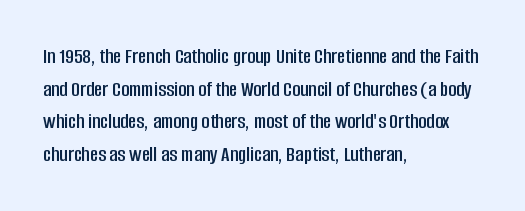
The image shows 22 px text type, upright; set left-aligned, normal line spacing (1.48x), normal letter spacing, not underlined.
